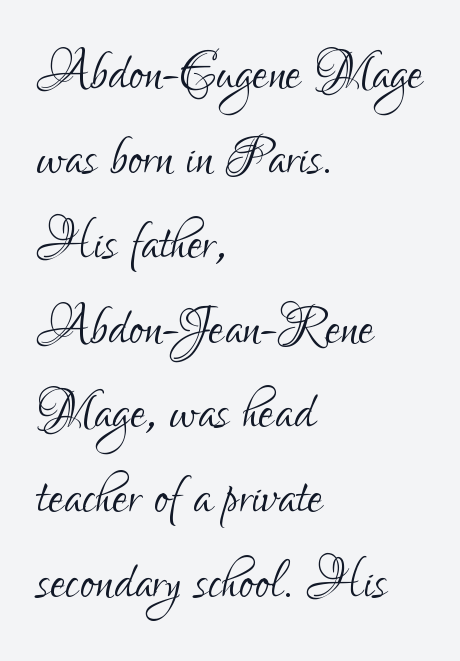
The image shows 69 px light, condensed sans-serif type; set left-aligned, line spacing 1.23x, normal letter spacing, not underlined; low stroke contrast and a small x-height.
